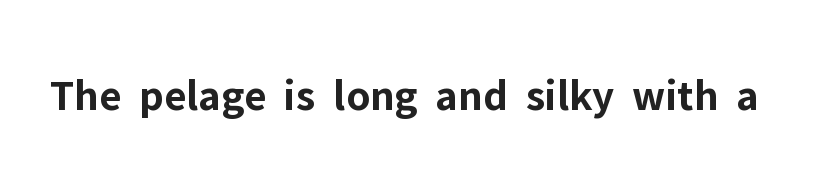
Q: Is the text bold? A: Yes.
Q: Is the text italic (slanted)? A: No, it is upright.
Q: Is the typeface a serif or a sans-serif typeface? A: Sans-serif.
Q: Is the text underlined? A: No.
Q: Is the spacing between letters normal or unusually wide? A: Normal.
Q: Width (condensed, normal, or wide)? A: Normal.
Q: Stroke contrast? A: Low.
Q: x-height? A: Medium.
Q: Monospaced? A: No.
